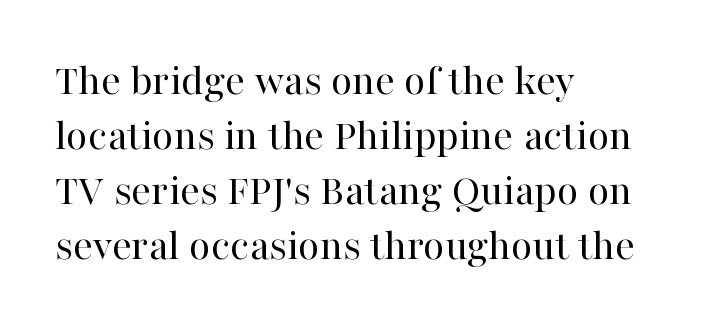
Check the space under the baseline: it is left empty. Is this a heavy cut? Hardly; it is regular or lighter. Font category for this specimen: serif. The lines are quadded left.
